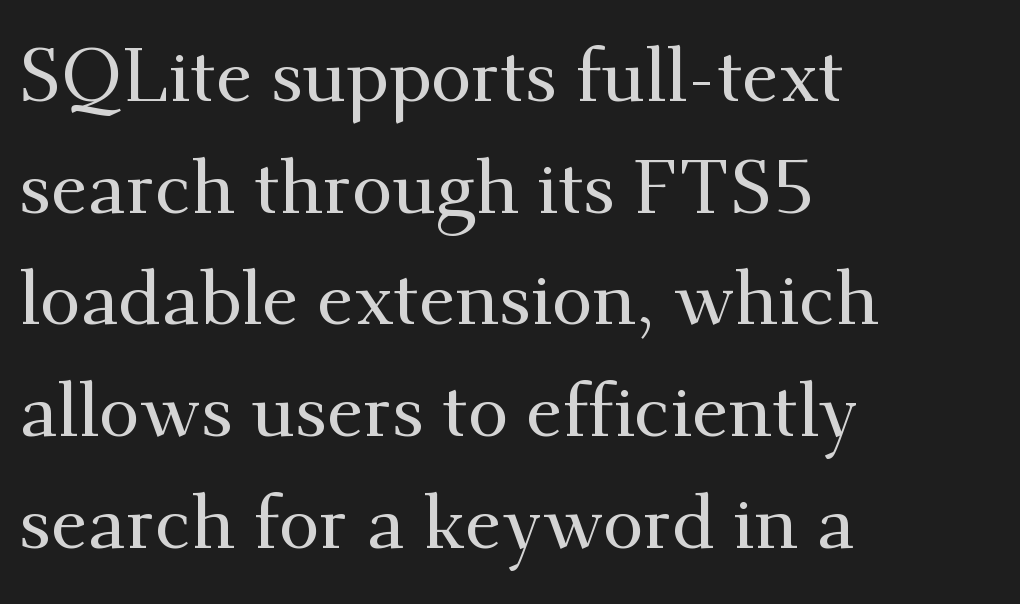
The image shows 74 px serif type, upright; set left-aligned, normal line spacing (1.51x), normal letter spacing, not underlined; medium stroke contrast and a small x-height.
